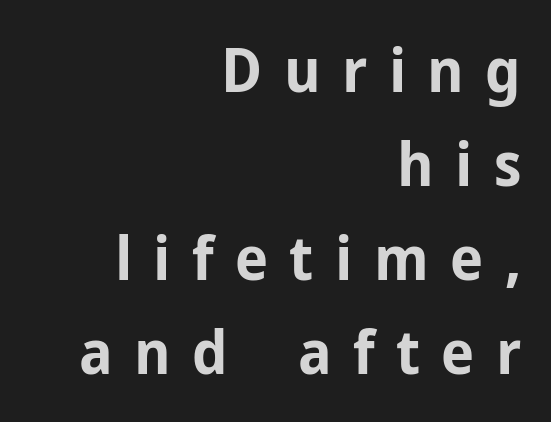
The image shows 61 px bold sans-serif type, upright; set right-aligned, normal line spacing (1.54x), unusually wide letter spacing (+0.35 em), not underlined; low stroke contrast and a medium x-height.
